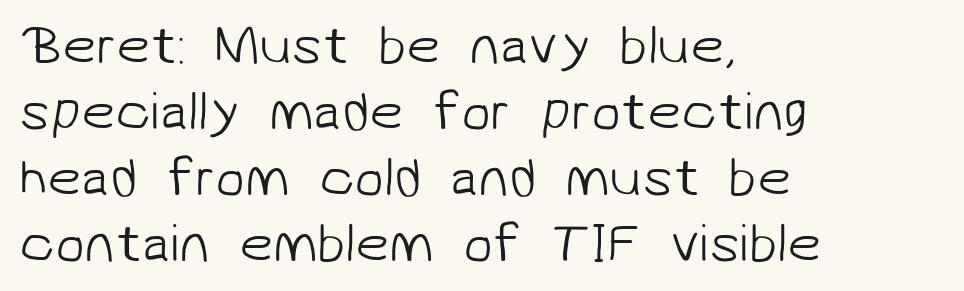
{"serif": "no", "bold": "no", "weight": "light", "width": "normal", "stroke_contrast": "low", "x_height": "medium", "monospaced": "no", "underline": "no", "align": "left", "line_spacing_ratio": 1.22, "letter_spacing": "normal", "letter_spacing_em": 0.0, "glyph_px": 54}
